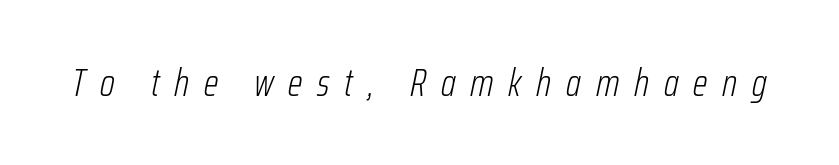
Q: Is the text bold? A: No.
Q: Is the text italic (slanted)? A: Yes, it leans right by about 12 degrees.
Q: Is the text underlined? A: No.
Q: Is the spacing between letters normal or unusually wide? A: Unusually wide.
Q: Width (condensed, normal, or wide)? A: Condensed.
Q: Stroke contrast? A: Low.
Q: x-height? A: Medium.
Q: Monospaced? A: No.
